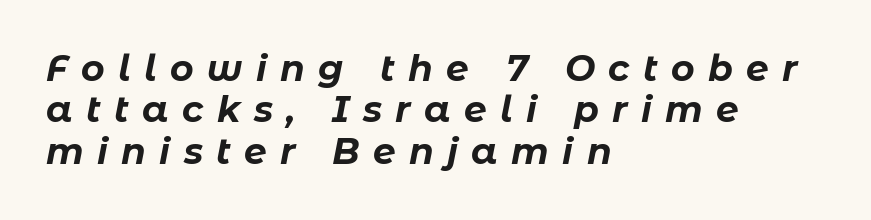
The image shows 36 px bold type, italic (leaning right); set left-aligned, tight line spacing (1.15x), unusually wide letter spacing (+0.37 em), not underlined; low stroke contrast and a medium x-height.
